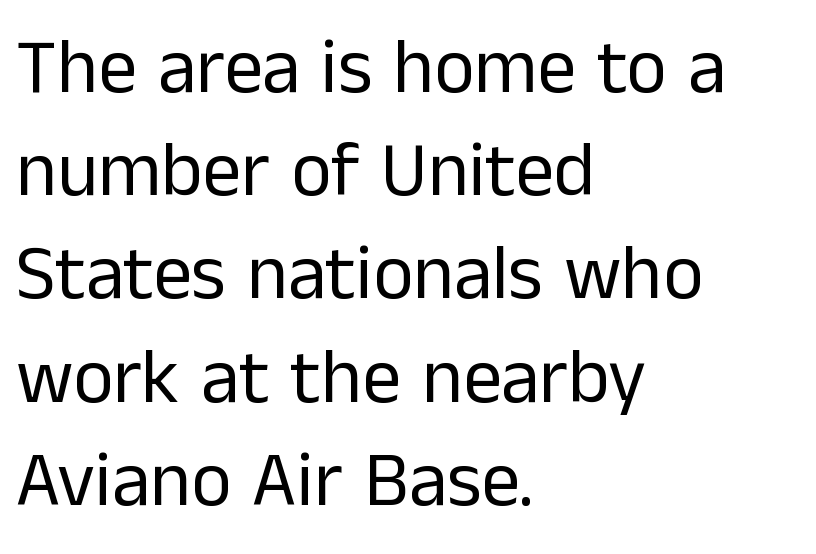
Q: Is the text bold? A: No.
Q: Is the text italic (slanted)? A: No, it is upright.
Q: Is the typeface a serif or a sans-serif typeface? A: Sans-serif.
Q: Is the text underlined? A: No.
Q: How is the paragraph aligned? A: Left-aligned.
Q: Is the spacing between letters normal or unusually wide? A: Normal.
Q: Is the spacing between lines tight, normal or loose? A: Normal.
Q: Width (condensed, normal, or wide)? A: Normal.
Q: Stroke contrast? A: Low.
Q: x-height? A: Medium.
Q: Monospaced? A: No.
